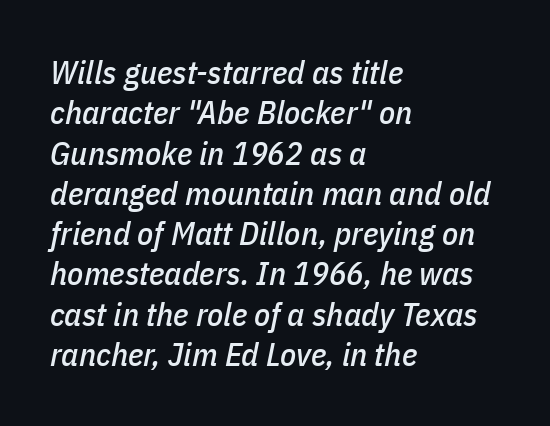
The image shows 33 px condensed type, italic (leaning right); set left-aligned, line spacing 1.22x, normal letter spacing, not underlined; low stroke contrast and a medium x-height.
